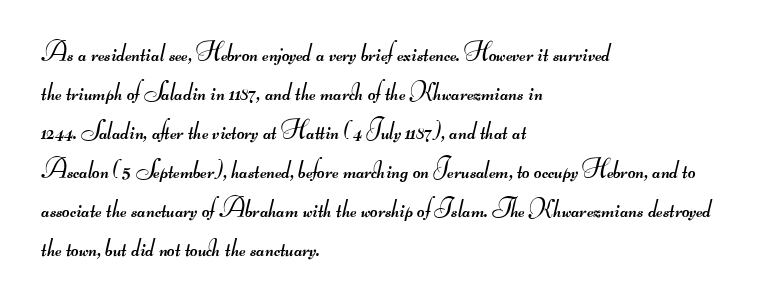
No word sits above an underline. Rows of type keep a routine distance in the vertical direction. The weight tops out at a normal text grade. The line texture is even and compact thanks to regular tracking.
